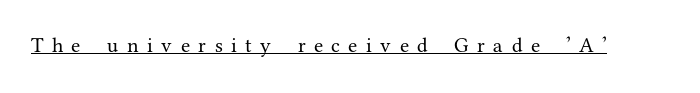
Q: Is the text bold? A: No.
Q: Is the text italic (slanted)? A: No, it is upright.
Q: Is the text underlined? A: Yes.
Q: Is the spacing between letters normal or unusually wide? A: Unusually wide.
